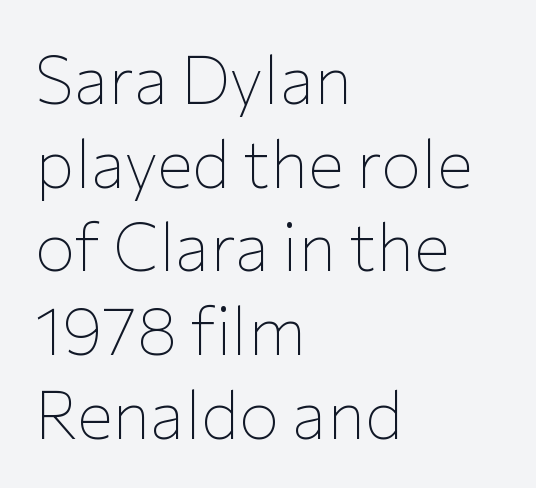
The image shows 67 px thin sans-serif type, upright; set left-aligned, normal line spacing (1.25x), normal letter spacing, not underlined; low stroke contrast and a medium x-height.
